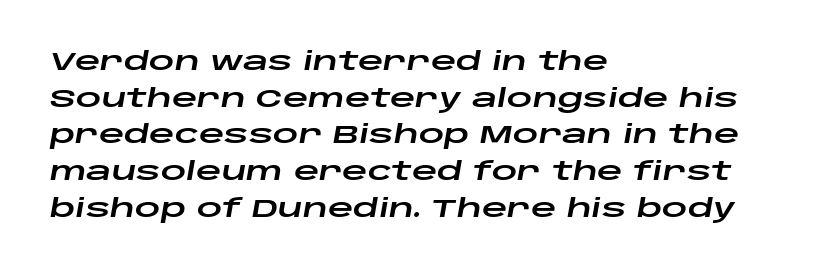
{"italic": "yes", "lean": "right", "slant_degrees": 10, "underline": "no", "align": "left", "line_spacing": "normal", "line_spacing_ratio": 1.47, "letter_spacing": "normal", "letter_spacing_em": 0.0, "glyph_px": 25}
